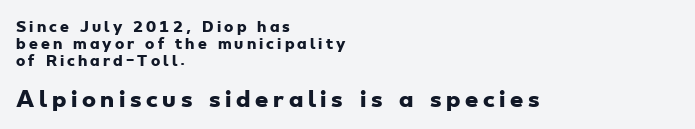
Q: Is the text bold? A: Yes.
Q: Is the text underlined? A: No.
Q: How is the paragraph aligned? A: Left-aligned.
Q: Is the spacing between letters normal or unusually wide? A: Unusually wide.
Q: Which block of text is set in a larger size, the first (top) or the second (bottom)? A: The second (bottom) one.
